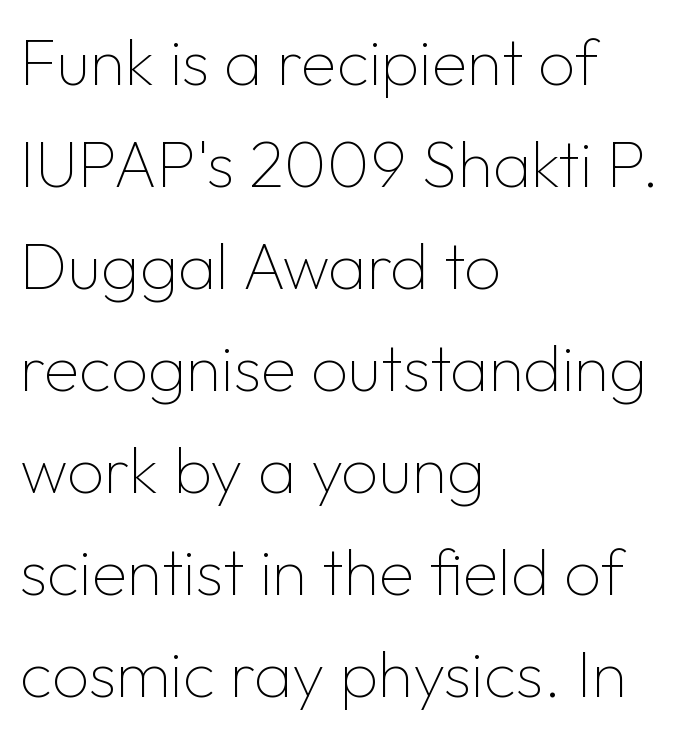
The image shows 65 px thin sans-serif type, upright; set left-aligned, normal line spacing (1.57x), normal letter spacing, not underlined; low stroke contrast and a medium x-height.
